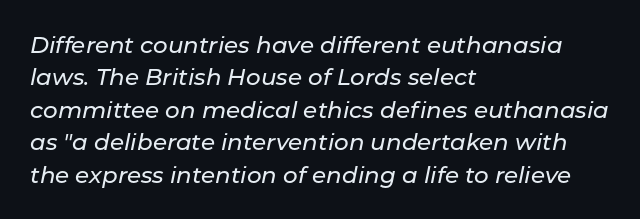
{"italic": "yes", "lean": "right", "slant_degrees": 11, "underline": "no", "align": "left", "line_spacing": "normal", "line_spacing_ratio": 1.41, "letter_spacing": "normal", "letter_spacing_em": 0.0, "glyph_px": 23}
